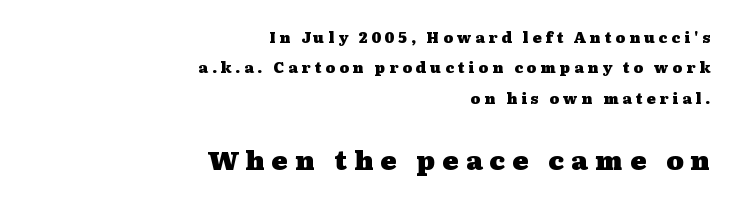
Q: Is the text bold? A: Yes.
Q: Is the text italic (slanted)? A: No, it is upright.
Q: Is the text underlined? A: No.
Q: How is the paragraph aligned? A: Right-aligned.
Q: Is the spacing between letters normal or unusually wide? A: Unusually wide.
Q: Is the spacing between lines tight, normal or loose? A: Loose.
Q: Which block of text is set in a larger size, the first (top) or the second (bottom)? A: The second (bottom) one.
